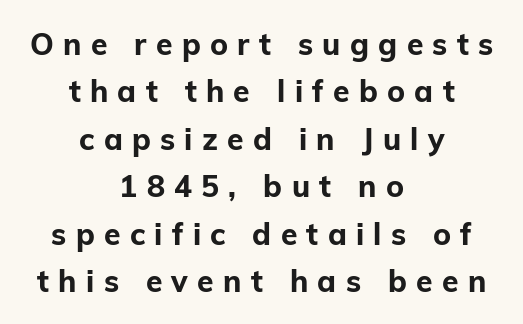
{"serif": "no", "italic": "no", "bold": "yes", "weight": "bold", "width": "normal", "stroke_contrast": "low", "x_height": "medium", "monospaced": "no", "underline": "no", "align": "center", "line_spacing": "normal", "line_spacing_ratio": 1.58, "letter_spacing": "wide", "letter_spacing_em": 0.31, "glyph_px": 30}
